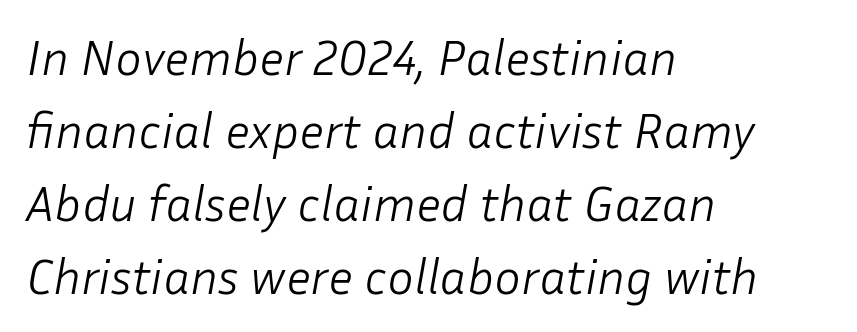
The image shows 50 px light type, italic (leaning right); set left-aligned, normal line spacing (1.46x), normal letter spacing, not underlined; low stroke contrast and a medium x-height.
